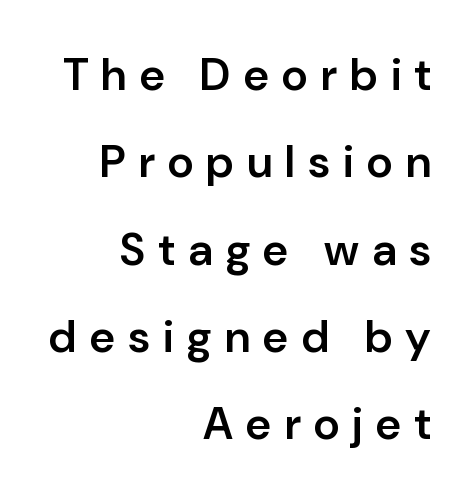
Q: Is the text bold? A: Semi-bold.
Q: Is the text italic (slanted)? A: No, it is upright.
Q: Is the typeface a serif or a sans-serif typeface? A: Sans-serif.
Q: Is the text underlined? A: No.
Q: How is the paragraph aligned? A: Right-aligned.
Q: Is the spacing between letters normal or unusually wide? A: Unusually wide.
Q: Is the spacing between lines tight, normal or loose? A: Loose.
Q: Width (condensed, normal, or wide)? A: Normal.
Q: Stroke contrast? A: Low.
Q: x-height? A: Medium.
Q: Monospaced? A: No.
